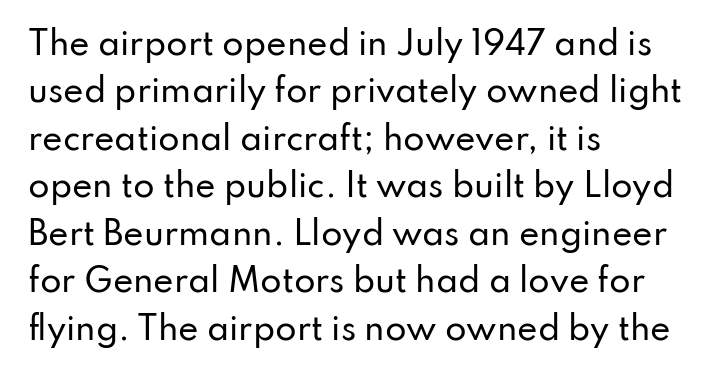
The image shows 31 px sans-serif type, upright; set left-aligned, normal line spacing (1.53x), normal letter spacing, not underlined; low stroke contrast and a small x-height.
